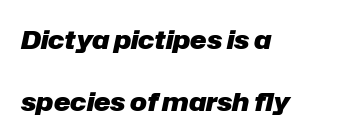
Q: Is the text bold? A: Yes.
Q: Is the text italic (slanted)? A: Yes, it leans right by about 12 degrees.
Q: Is the text underlined? A: No.
Q: How is the paragraph aligned? A: Left-aligned.
Q: Is the spacing between letters normal or unusually wide? A: Normal.
Q: Is the spacing between lines tight, normal or loose? A: Loose.
